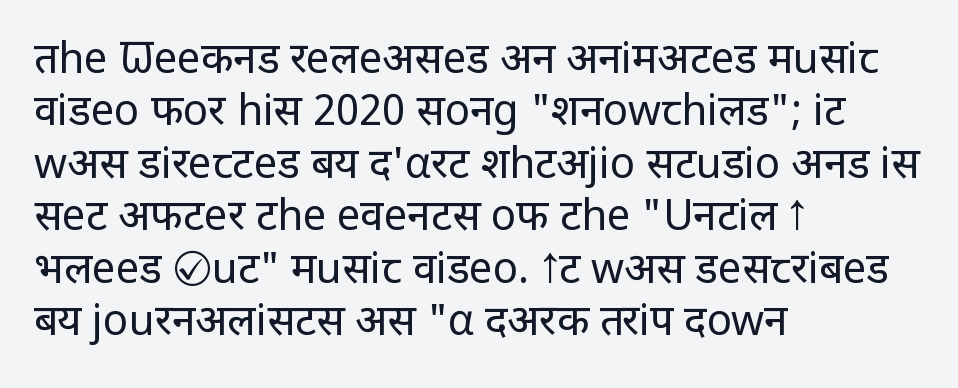
The image shows 42 px regular-weight sans-serif type, upright; set left-aligned, normal line spacing (1.25x), normal letter spacing, not underlined; low stroke contrast and a large x-height.
